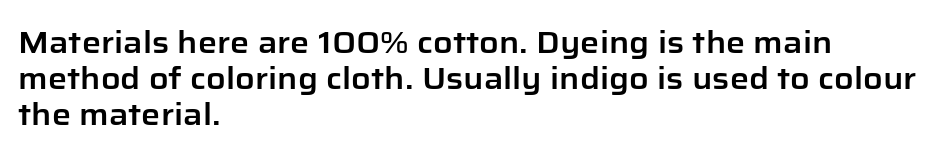
The image shows 30 px sans-serif type, upright; set left-aligned, line spacing 1.2x, normal letter spacing, not underlined; low stroke contrast and a medium x-height.
